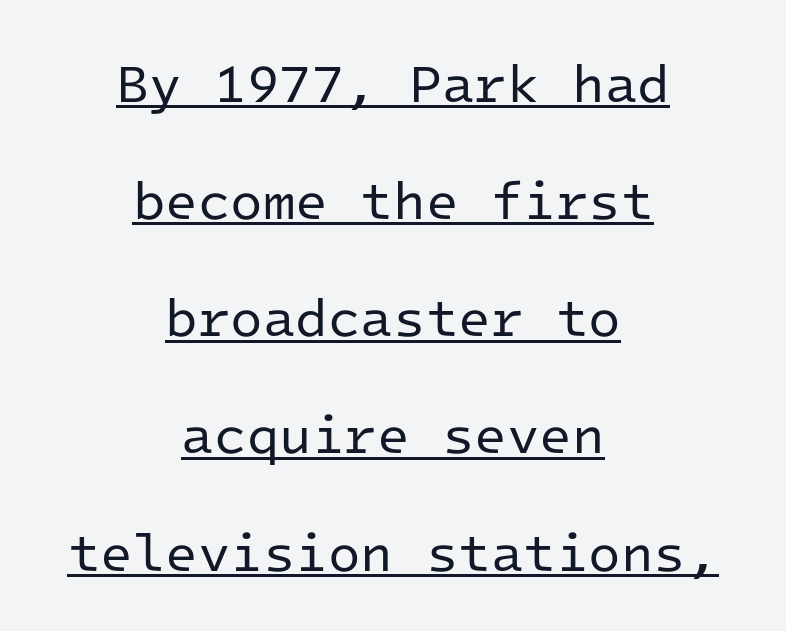
Q: Is the text bold? A: No.
Q: Is the text italic (slanted)? A: No, it is upright.
Q: Is the typeface a serif or a sans-serif typeface? A: Sans-serif.
Q: Is the text underlined? A: Yes.
Q: How is the paragraph aligned? A: Centered.
Q: Is the spacing between letters normal or unusually wide? A: Normal.
Q: Is the spacing between lines tight, normal or loose? A: Loose.
Q: Width (condensed, normal, or wide)? A: Normal.
Q: Stroke contrast? A: Low.
Q: x-height? A: Medium.
Q: Monospaced? A: Yes.
